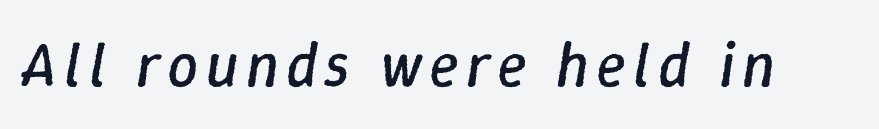
Caption: face not bold, strokes unweighted. Quick note: underline off. A typesetter would call this proportional, since set widths differ per character. This is oblique type, the kind used for emphasis or titles.
